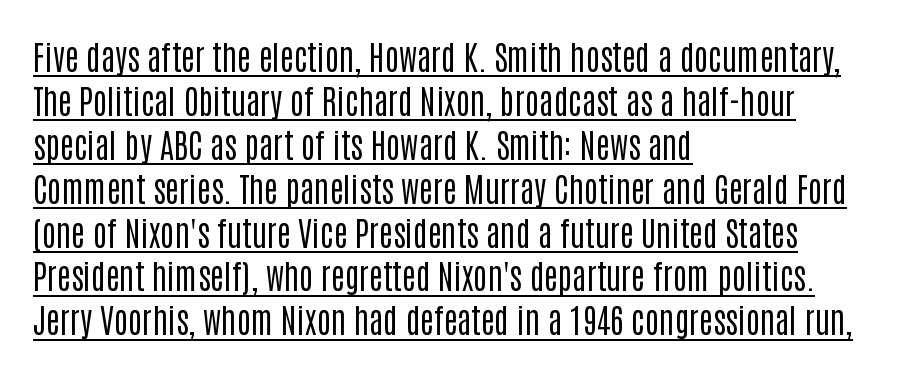
Q: Is the text bold? A: No.
Q: Is the text italic (slanted)? A: No, it is upright.
Q: Is the typeface a serif or a sans-serif typeface? A: Sans-serif.
Q: Is the text underlined? A: Yes.
Q: How is the paragraph aligned? A: Left-aligned.
Q: Is the spacing between letters normal or unusually wide? A: Normal.
Q: Is the spacing between lines tight, normal or loose? A: Normal.
Q: Width (condensed, normal, or wide)? A: Condensed.
Q: Stroke contrast? A: Low.
Q: x-height? A: Large.
Q: Monospaced? A: No.
